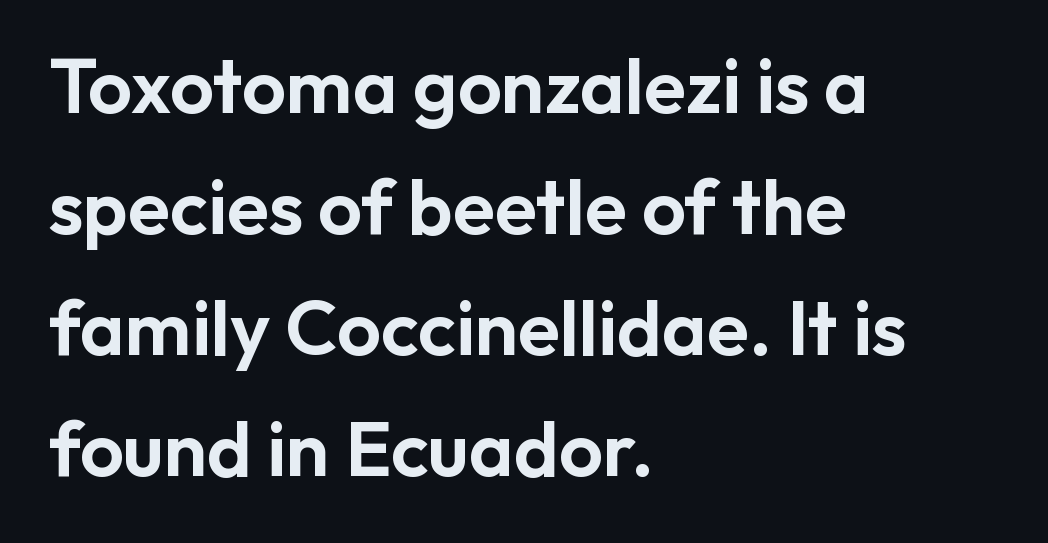
Q: Is the text italic (slanted)? A: No, it is upright.
Q: Is the typeface a serif or a sans-serif typeface? A: Sans-serif.
Q: Is the text underlined? A: No.
Q: How is the paragraph aligned? A: Left-aligned.
Q: Is the spacing between letters normal or unusually wide? A: Normal.
Q: Is the spacing between lines tight, normal or loose? A: Normal.
Q: Width (condensed, normal, or wide)? A: Normal.
Q: Stroke contrast? A: Low.
Q: x-height? A: Medium.
Q: Monospaced? A: No.
